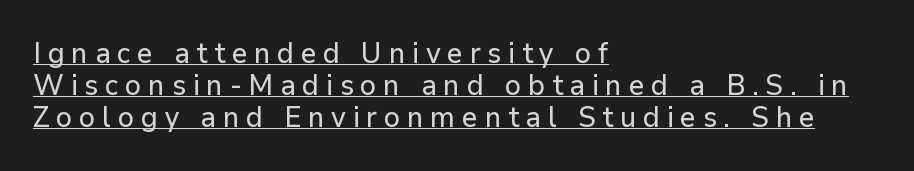
Q: Is the text italic (slanted)? A: No, it is upright.
Q: Is the typeface a serif or a sans-serif typeface? A: Sans-serif.
Q: Is the text underlined? A: Yes.
Q: How is the paragraph aligned? A: Left-aligned.
Q: Is the spacing between letters normal or unusually wide? A: Unusually wide.
Q: Is the spacing between lines tight, normal or loose? A: Tight.
Q: Width (condensed, normal, or wide)? A: Normal.
Q: Stroke contrast? A: Low.
Q: x-height? A: Medium.
Q: Monospaced? A: No.
